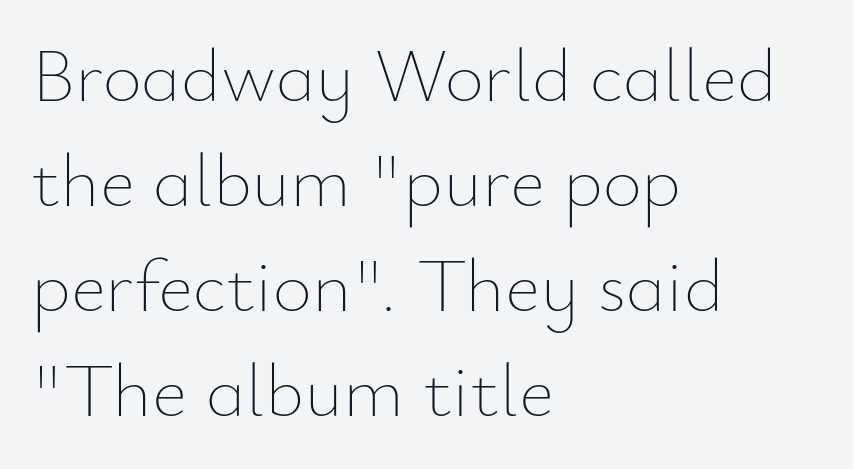
{"italic": "no", "bold": "no", "weight": "thin", "width": "normal", "stroke_contrast": "low", "x_height": "small", "monospaced": "no", "underline": "no", "align": "left", "line_spacing": "normal", "line_spacing_ratio": 1.38, "letter_spacing": "normal", "letter_spacing_em": 0.0, "glyph_px": 76}
